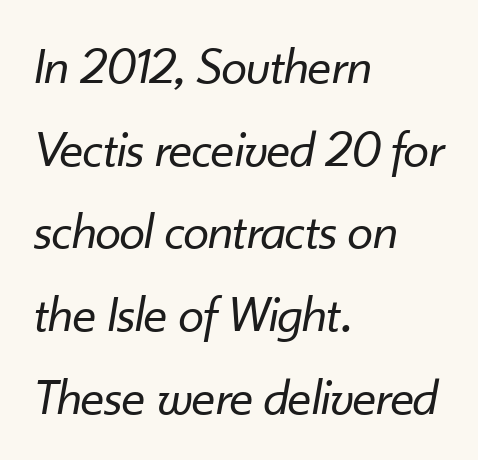
The image shows 52 px regular-weight type, italic (leaning right); set left-aligned, normal line spacing (1.59x), normal letter spacing, not underlined; low stroke contrast and a small x-height.
